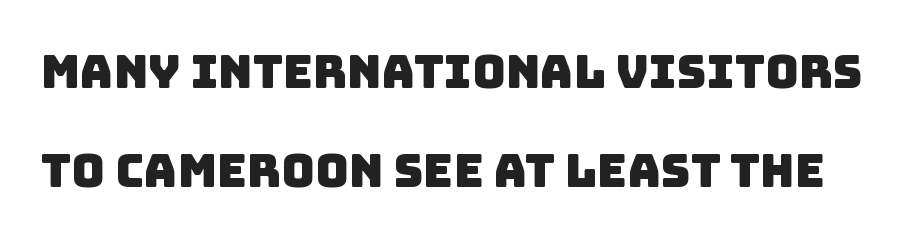
Nobody drew a line under any word here. Here the designer chose a conventional face with non-uniform glyph widths. Observe the absence of serifs on each vertical stroke in this sample. Caption: standard tracking, unaltered. The space between consecutive lines is lavish.
